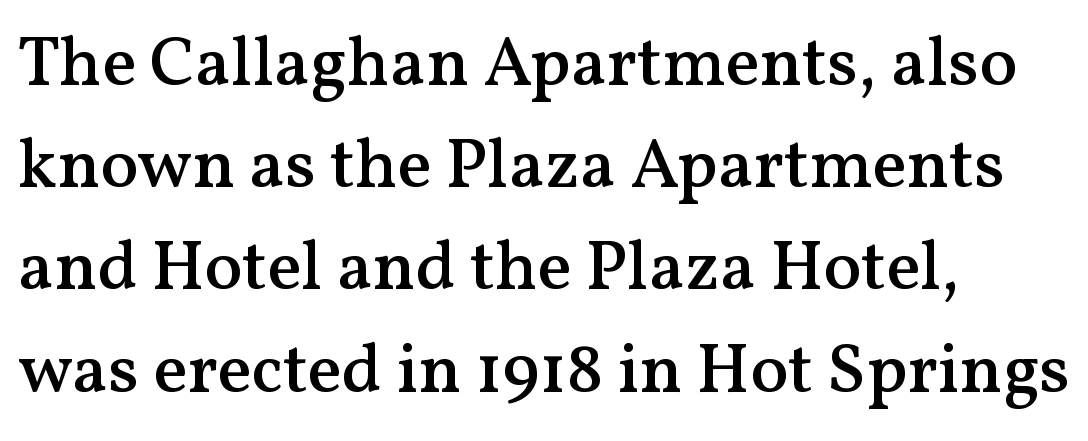
The image shows 70 px semibold serif type, upright; set left-aligned, normal line spacing (1.46x), normal letter spacing, not underlined; medium stroke contrast and a medium x-height.
